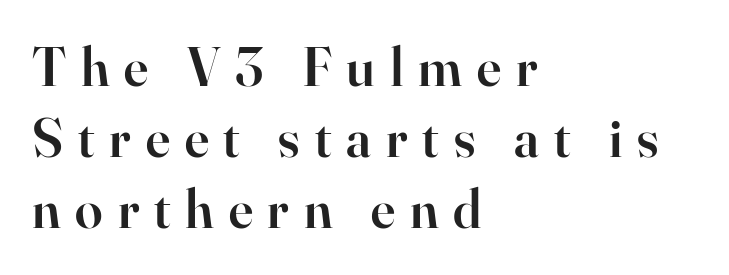
The image shows 55 px semibold serif type, upright; set left-aligned, normal line spacing (1.29x), unusually wide letter spacing (+0.27 em), not underlined; high stroke contrast and a small x-height.
